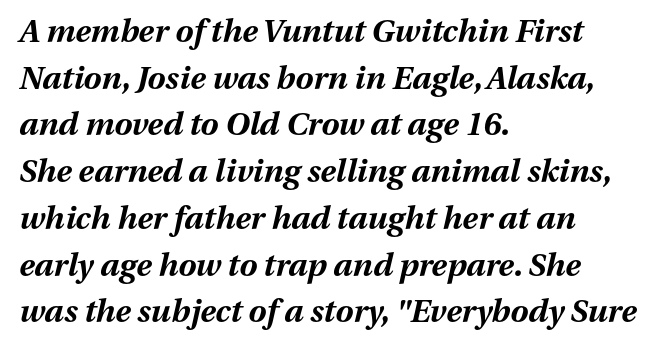
Spacing between characters is what you'd get straight out of the box. These lines were composed using italics. The passage is arranged the way most books set body copy — flush left. Check the space under the baseline: it is left empty.
